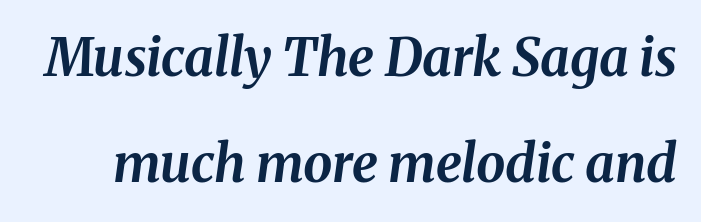
{"italic": "yes", "lean": "right", "slant_degrees": 8, "bold": "yes", "weight": "bold", "width": "normal", "stroke_contrast": "medium", "x_height": "medium", "monospaced": "no", "underline": "no", "line_spacing": "loose", "line_spacing_ratio": 2.04, "letter_spacing": "normal", "letter_spacing_em": 0.0, "glyph_px": 52}
